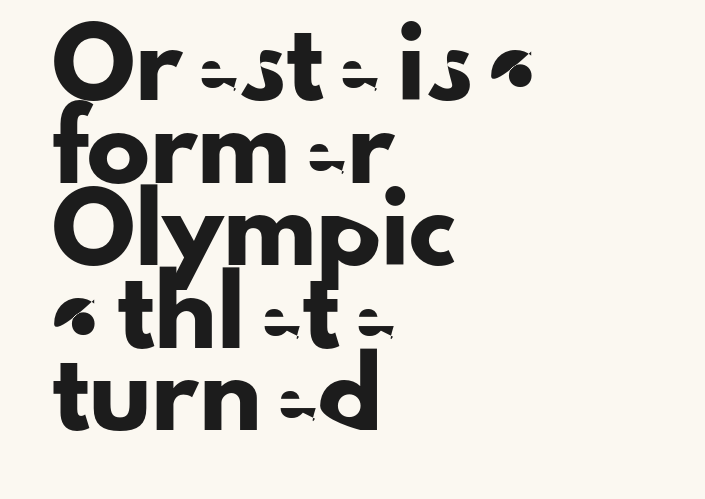
The image shows 63 px sans-serif type, upright; set left-aligned, normal line spacing (1.31x), normal letter spacing, not underlined; low stroke contrast and a small x-height.
